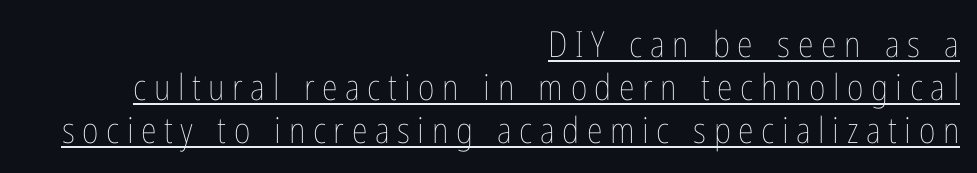
Q: Is the text bold? A: No.
Q: Is the text italic (slanted)? A: No, it is upright.
Q: Is the text underlined? A: Yes.
Q: How is the paragraph aligned? A: Right-aligned.
Q: Is the spacing between letters normal or unusually wide? A: Unusually wide.
Q: Width (condensed, normal, or wide)? A: Condensed.
Q: Stroke contrast? A: Low.
Q: x-height? A: Medium.
Q: Monospaced? A: No.
